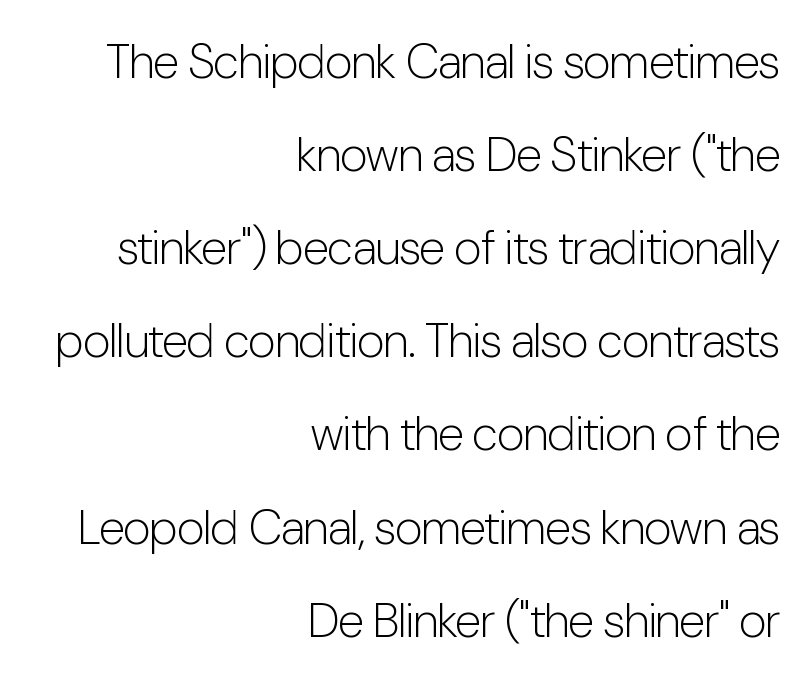
The image shows 48 px light, condensed sans-serif type, upright; set right-aligned, loose line spacing (1.94x), normal letter spacing, not underlined; low stroke contrast and a medium x-height.
